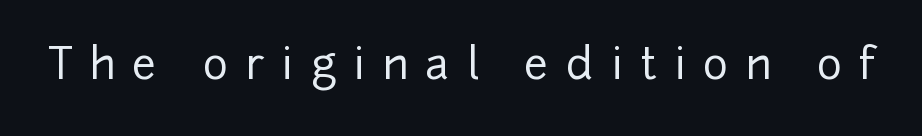
Tracking value appears strongly positive — letters spread wide. Spacing verdict: proportional, widths tailored to each character. Font category for this specimen: sans-serif. Any mark beneath the type? The region is blank.
